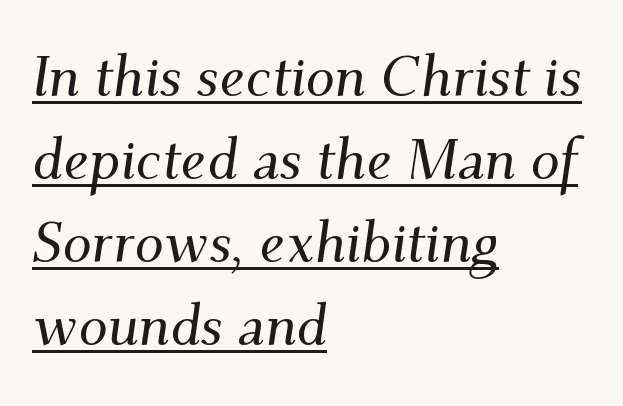
{"serif": "yes", "italic": "yes", "lean": "right", "slant_degrees": 9, "width": "normal", "stroke_contrast": "medium", "x_height": "small", "monospaced": "no", "underline": "yes", "align": "left", "line_spacing": "normal", "line_spacing_ratio": 1.43, "letter_spacing": "normal", "letter_spacing_em": 0.0, "glyph_px": 58}
